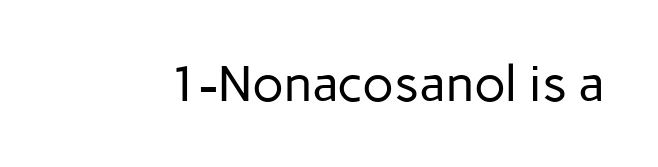
Q: Is the text bold? A: No.
Q: Is the text italic (slanted)? A: No, it is upright.
Q: Is the typeface a serif or a sans-serif typeface? A: Sans-serif.
Q: Is the text underlined? A: No.
Q: Is the spacing between letters normal or unusually wide? A: Normal.
Q: Width (condensed, normal, or wide)? A: Normal.
Q: Stroke contrast? A: Low.
Q: x-height? A: Medium.
Q: Monospaced? A: No.
